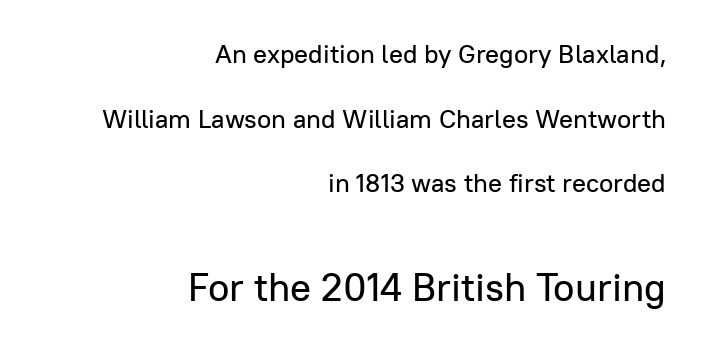
The font family rendered here belongs to the sans-serif group. The lines are quadded right. Do the characters align in a grid? No, the font is proportional. Nope, not italic — everything's standing straight. Honestly, there is no underline to notice here at all. No extra tracking has been applied to these lines.
